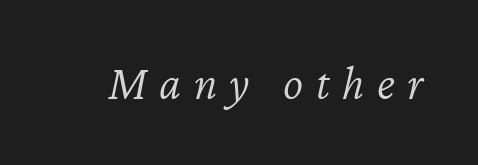
Q: Is the text bold? A: No.
Q: Is the text italic (slanted)? A: Yes, it leans right by about 12 degrees.
Q: Is the text underlined? A: No.
Q: Is the spacing between letters normal or unusually wide? A: Unusually wide.
Q: Width (condensed, normal, or wide)? A: Normal.
Q: Stroke contrast? A: Low.
Q: x-height? A: Medium.
Q: Monospaced? A: No.
